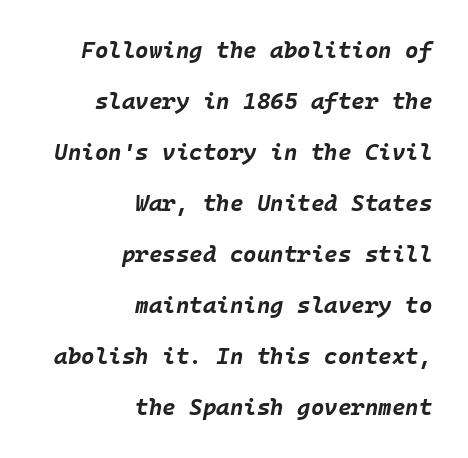
{"italic": "yes", "lean": "right", "slant_degrees": 10, "bold": "yes", "underline": "no", "align": "right", "line_spacing": "loose", "line_spacing_ratio": 2.22, "letter_spacing": "normal", "letter_spacing_em": 0.0, "glyph_px": 23}
